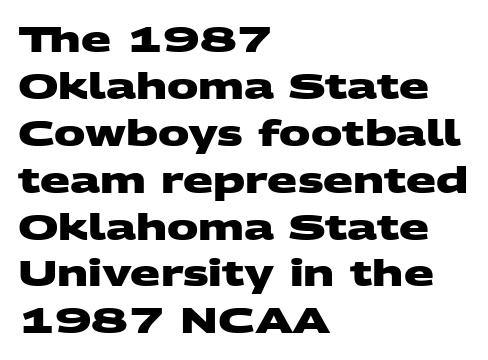
Stroke terminals: plain, sans-serif. A typesetter would call this proportional, since set widths differ per character. Left-aligned paragraph, ragged on the right. Honestly, the row spacing looks completely unremarkable.
